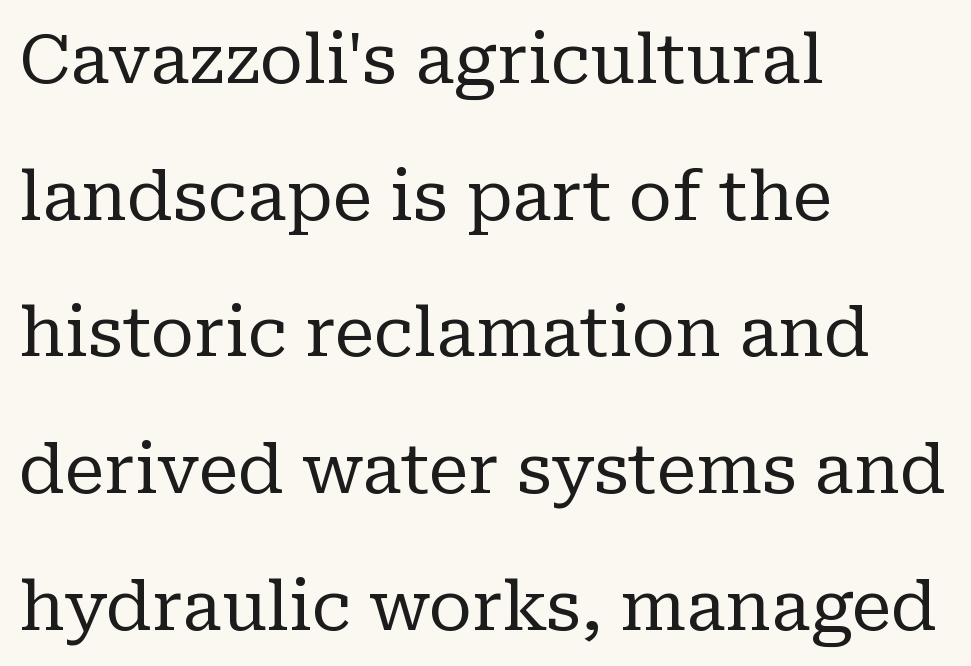
The image shows 68 px regular-weight serif type, upright; set left-aligned, loose line spacing (2.01x), normal letter spacing, not underlined; low stroke contrast and a medium x-height.
